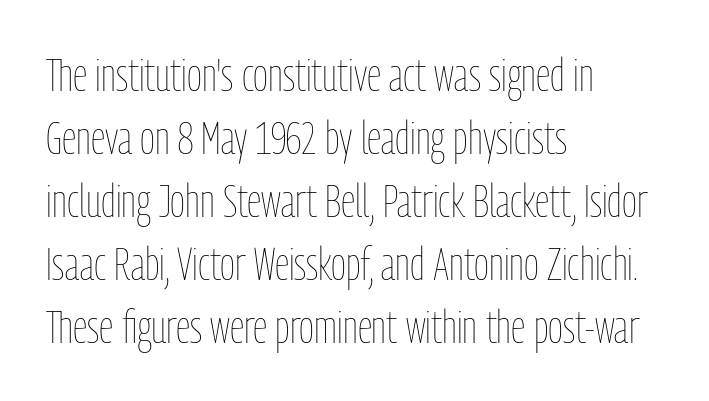
The image shows 46 px thin, condensed type, upright; set left-aligned, normal line spacing (1.37x), normal letter spacing, not underlined; low stroke contrast and a medium x-height.
